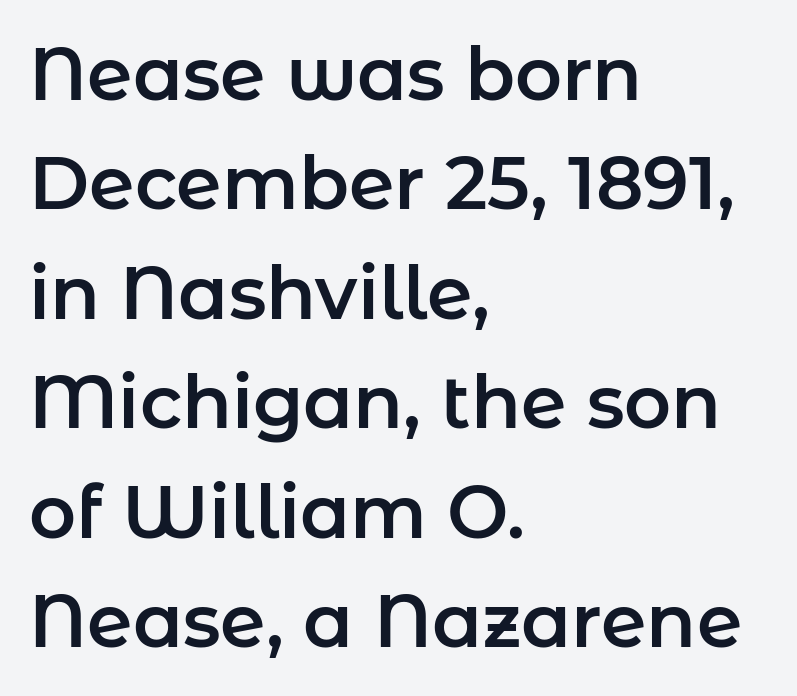
Upright lettering throughout. The words here are not underlined. The characters display no serif detailing; their extremities are plain. Line beginnings align vertically; line endings do not.
